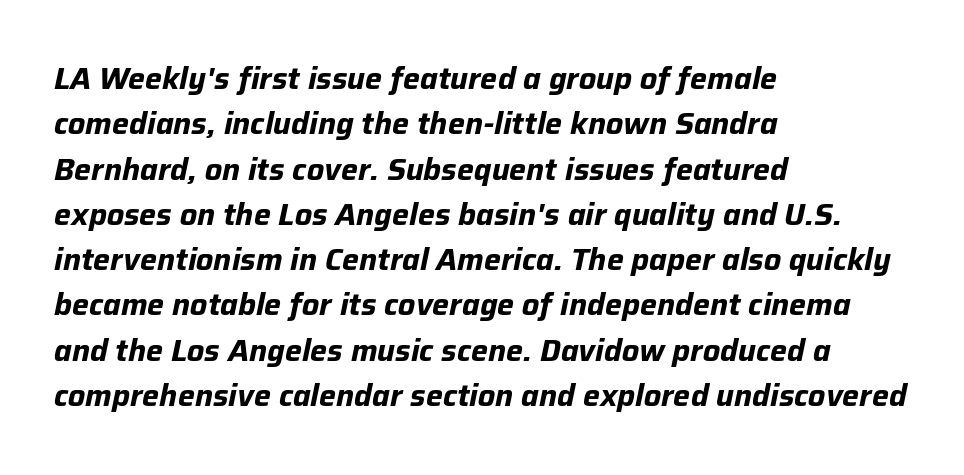
Words appear dense and cohesive because spacing is normal. The passage shown is typed in a proportional face where columns would drift. Unmarked baselines from the first word to the last. The whole block is typeset with a tilt.
